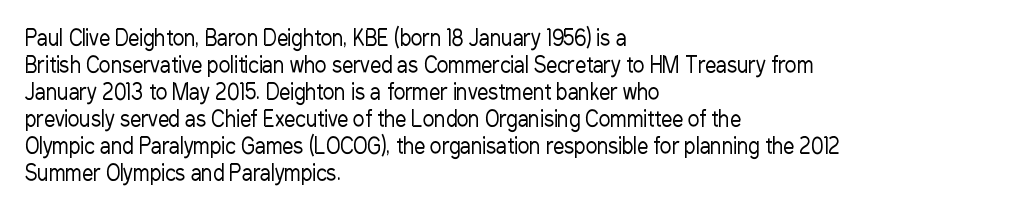
{"italic": "no", "bold": "no", "underline": "no", "align": "left", "line_spacing_ratio": 1.23, "letter_spacing": "normal", "letter_spacing_em": 0.0, "glyph_px": 22}
